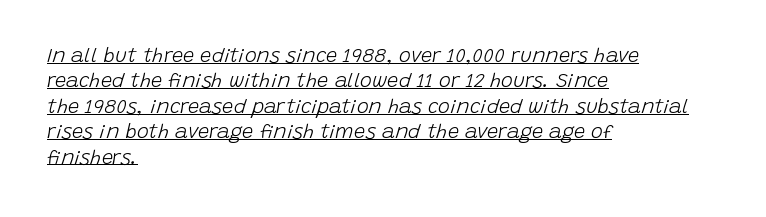
{"italic": "yes", "lean": "right", "slant_degrees": 15, "bold": "no", "underline": "yes", "align": "left", "line_spacing": "normal", "line_spacing_ratio": 1.27, "letter_spacing": "normal", "letter_spacing_em": 0.0, "glyph_px": 20}
